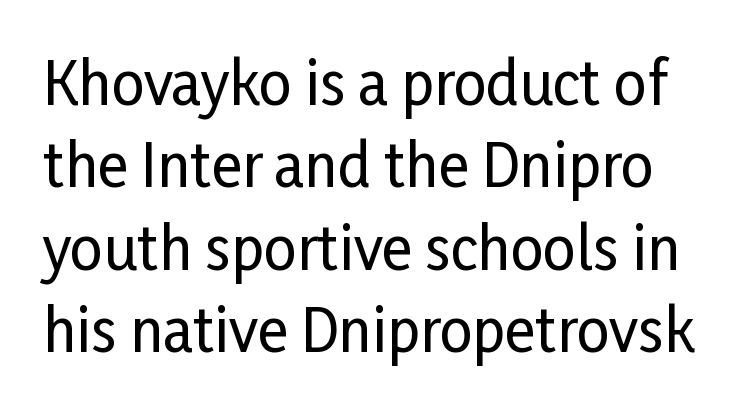
The image shows 58 px condensed sans-serif type, upright; set normal line spacing (1.42x), normal letter spacing, not underlined; low stroke contrast and a medium x-height.
